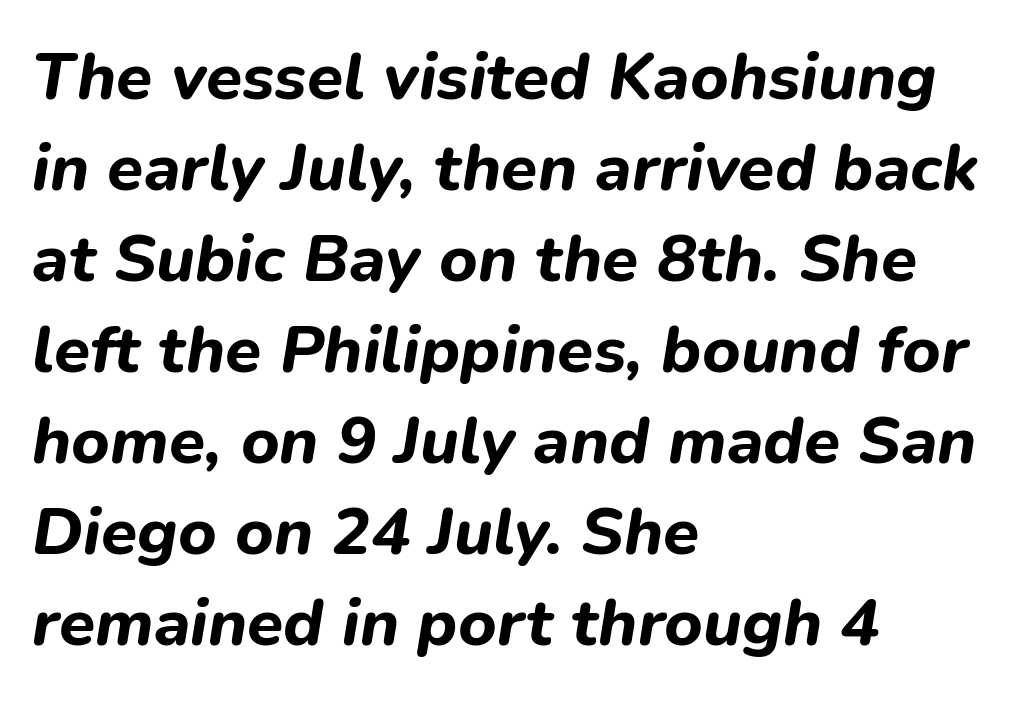
These lines carry a lot of weight — the face is fully bold. Where is the straight margin? On the left. The space between consecutive lines is moderate. Do the characters align in a grid? No, the font is proportional.
